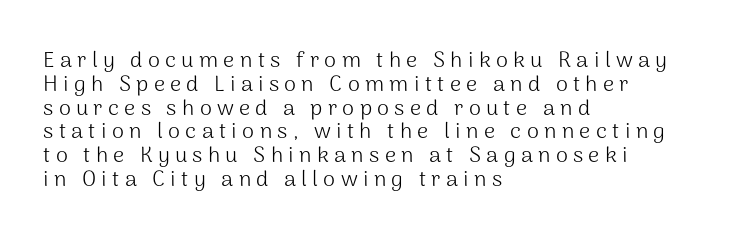
{"italic": "no", "bold": "no", "underline": "no", "align": "left", "line_spacing": "tight", "line_spacing_ratio": 1.08, "letter_spacing": "wide", "letter_spacing_em": 0.24, "glyph_px": 22}
